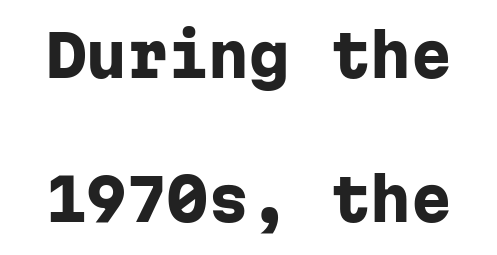
A full-strength bold gives these letters their thick strokes. The type family on display is of the sans-serif kind. Is there any slant? The stems are plumb. Looks like terminal output: every glyph gets an equal slot. The line texture is even and compact thanks to regular tracking.
